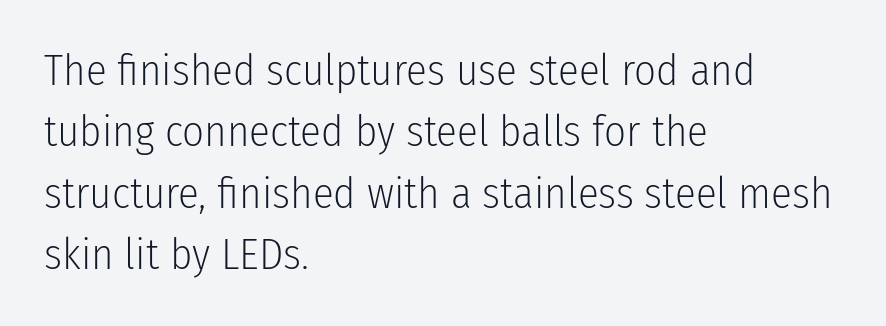
{"serif": "no", "italic": "no", "bold": "no", "weight": "light", "width": "condensed", "stroke_contrast": "low", "x_height": "medium", "monospaced": "no", "underline": "no", "align": "left", "line_spacing": "normal", "line_spacing_ratio": 1.43, "letter_spacing": "normal", "letter_spacing_em": 0.0, "glyph_px": 43}
